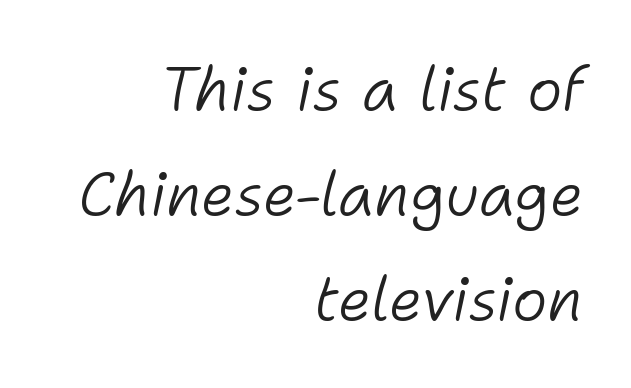
Stem width sits at or under what a default text font uses. The axis of the letterforms is tilted away from vertical. Decoration check: the copy has no underline. The text block is weighted toward the right margin, trailing off unevenly leftward. Varying glyph widths throughout — classic text-font behaviour.
